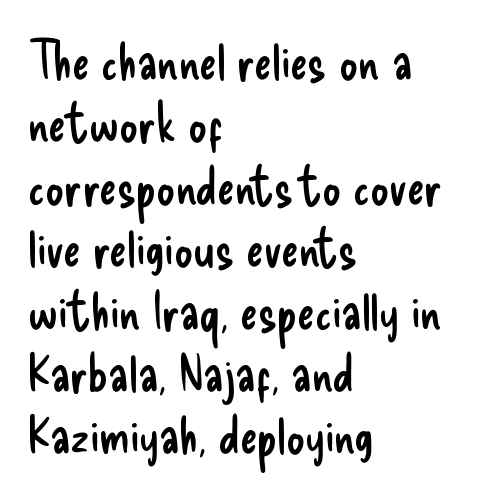
Q: Is the text bold? A: No.
Q: Is the text italic (slanted)? A: No, it is upright.
Q: Is the typeface a serif or a sans-serif typeface? A: Sans-serif.
Q: Is the text underlined? A: No.
Q: How is the paragraph aligned? A: Left-aligned.
Q: Is the spacing between letters normal or unusually wide? A: Normal.
Q: Width (condensed, normal, or wide)? A: Condensed.
Q: Stroke contrast? A: Low.
Q: x-height? A: Small.
Q: Monospaced? A: No.
